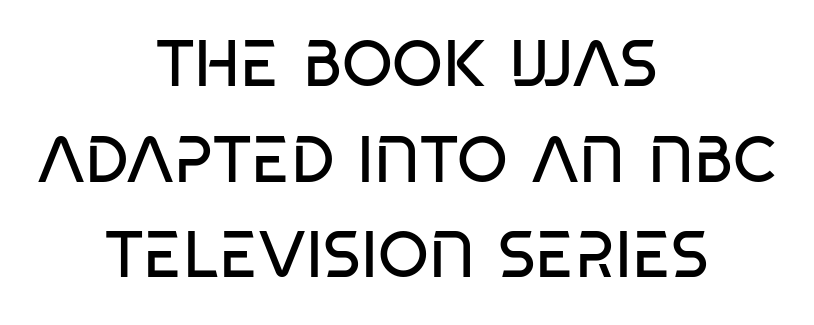
Q: Is the text bold? A: No.
Q: Is the text italic (slanted)? A: No, it is upright.
Q: Is the typeface a serif or a sans-serif typeface? A: Sans-serif.
Q: Is the text underlined? A: No.
Q: How is the paragraph aligned? A: Centered.
Q: Is the spacing between letters normal or unusually wide? A: Normal.
Q: Is the spacing between lines tight, normal or loose? A: Normal.
Q: Width (condensed, normal, or wide)? A: Condensed.
Q: Stroke contrast? A: Low.
Q: x-height? A: Large.
Q: Monospaced? A: No.
